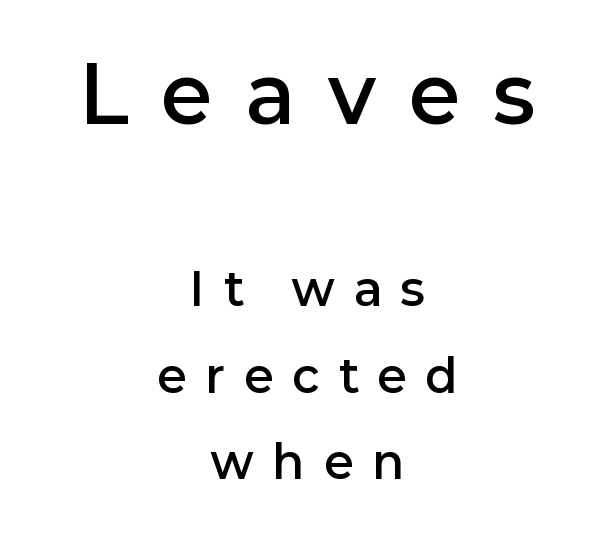
{"serif": "no", "italic": "no", "bold": "semi", "weight": "semibold", "width": "normal", "stroke_contrast": "low", "x_height": "medium", "monospaced": "no", "underline": "no", "align": "center", "line_spacing": "loose", "line_spacing_ratio": 1.93, "letter_spacing": "wide", "letter_spacing_em": 0.44, "larger_block": "first", "size_ratio": 1.76, "glyph_px": 79}
